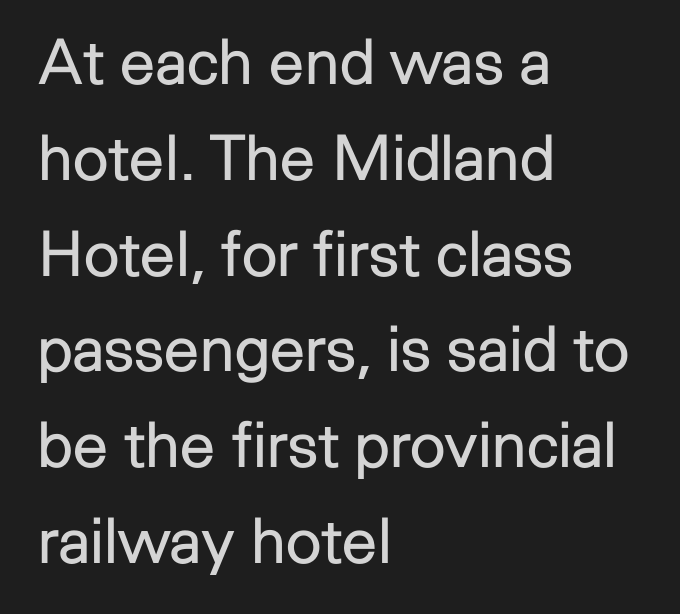
{"serif": "no", "italic": "no", "bold": "no", "weight": "regular", "width": "normal", "stroke_contrast": "low", "x_height": "medium", "monospaced": "no", "underline": "no", "align": "left", "line_spacing": "normal", "line_spacing_ratio": 1.52, "letter_spacing": "normal", "letter_spacing_em": 0.0, "glyph_px": 63}
